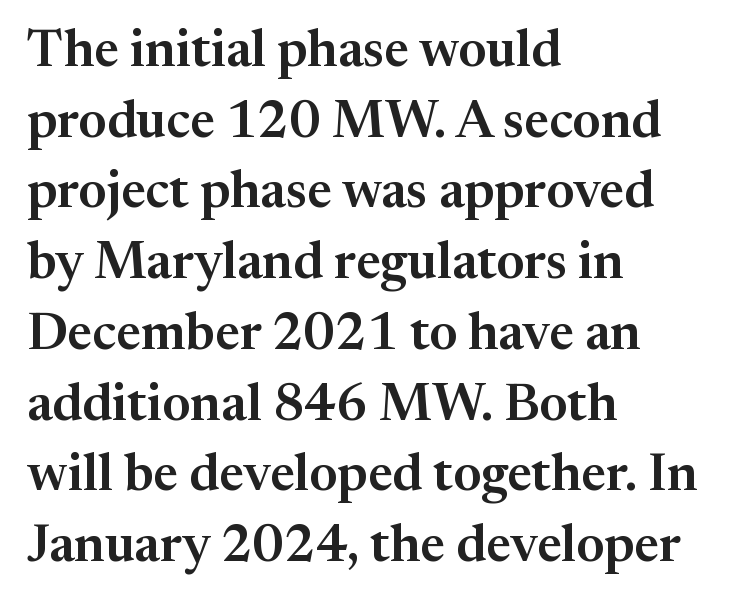
The image shows 52 px serif type, upright; set left-aligned, normal line spacing (1.36x), normal letter spacing, not underlined; medium stroke contrast and a medium x-height.
